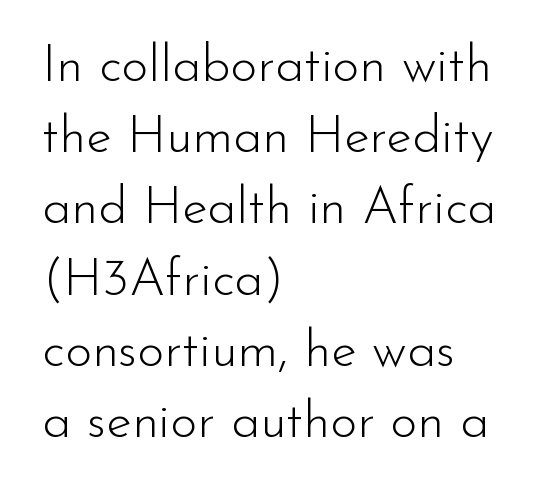
The image shows 52 px light sans-serif type, upright; set left-aligned, normal line spacing (1.37x), normal letter spacing, not underlined; low stroke contrast and a small x-height.
